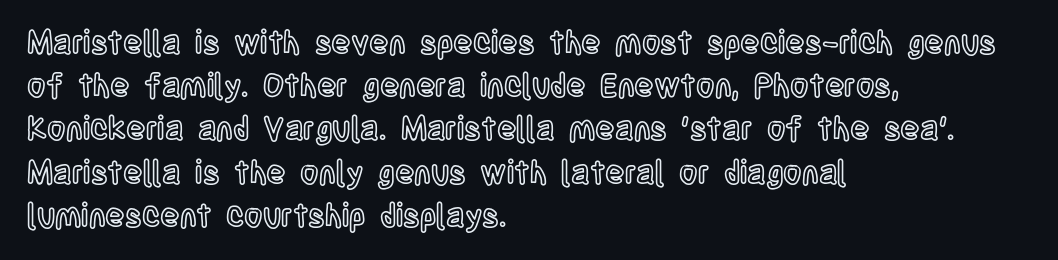
Q: Is the text italic (slanted)? A: No, it is upright.
Q: Is the text underlined? A: No.
Q: How is the paragraph aligned? A: Left-aligned.
Q: Is the spacing between letters normal or unusually wide? A: Normal.
Q: Is the spacing between lines tight, normal or loose? A: Normal.
Q: Width (condensed, normal, or wide)? A: Condensed.
Q: x-height? A: Large.
Q: Monospaced? A: No.
